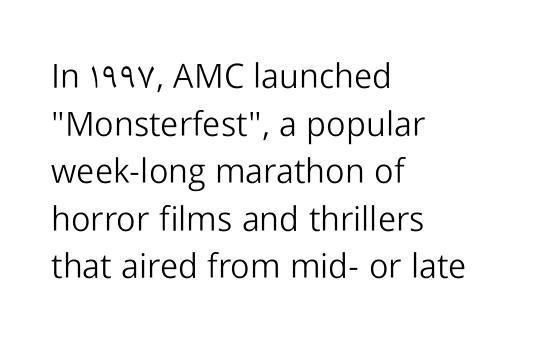
The image shows 34 px light sans-serif type, upright; set left-aligned, normal line spacing (1.4x), normal letter spacing, not underlined; low stroke contrast and a medium x-height.
